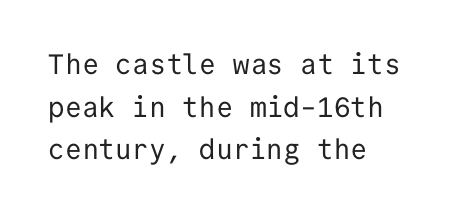
The image shows 28 px regular-weight sans-serif type, upright, monospaced; set left-aligned, normal line spacing (1.52x), normal letter spacing, not underlined; low stroke contrast and a medium x-height.
